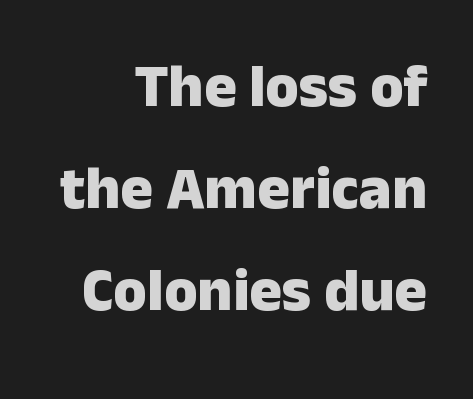
Here the designer chose a conventional face with non-uniform glyph widths. This rendering uses right alignment, leaving the left contour irregular. Nope, not italic — everything's standing straight. Heft: maximum for text — a bold. Students, note that the glyphs here touch the page at normal intervals. Descender tails drop into unmarked territory.
